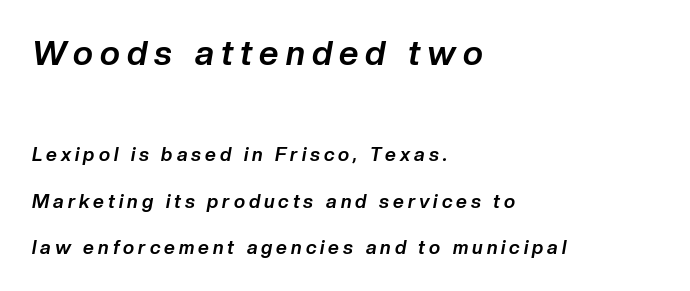
The image shows 34 px bold type, italic (leaning right); set left-aligned, loose line spacing (2.44x), unusually wide letter spacing (+0.21 em), not underlined; the first (top) block is 1.79x larger; low stroke contrast and a medium x-height.
